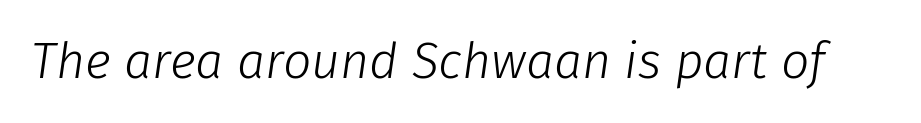
{"italic": "yes", "lean": "right", "slant_degrees": 8, "bold": "no", "weight": "light", "width": "normal", "stroke_contrast": "low", "x_height": "medium", "monospaced": "no", "underline": "no", "letter_spacing": "normal", "letter_spacing_em": 0.0, "glyph_px": 50}
